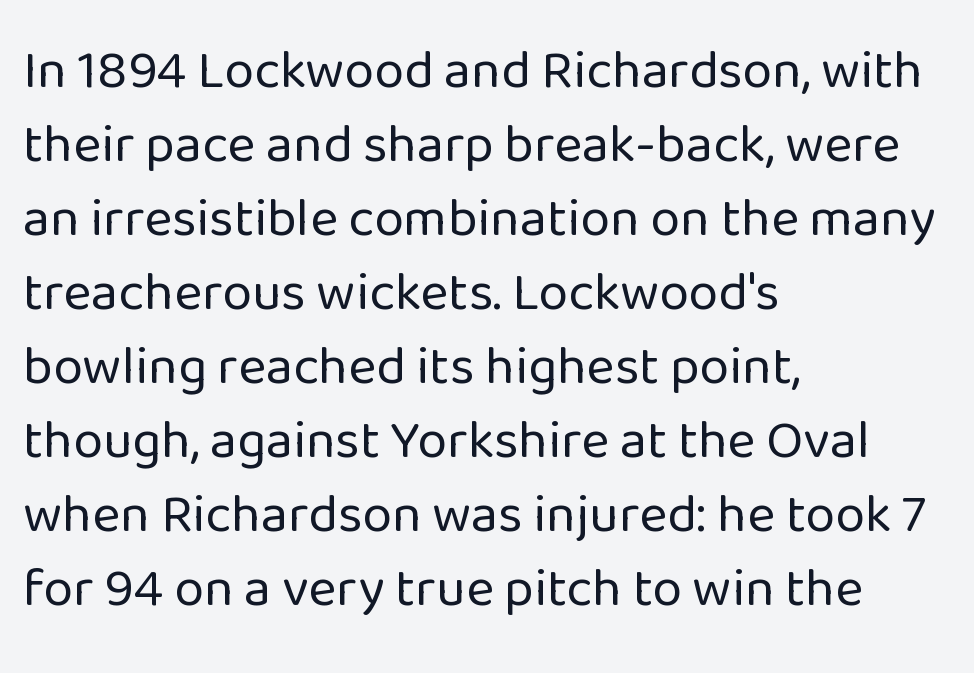
{"serif": "no", "italic": "no", "bold": "no", "weight": "regular", "width": "normal", "stroke_contrast": "low", "x_height": "medium", "monospaced": "no", "underline": "no", "align": "left", "line_spacing": "normal", "line_spacing_ratio": 1.37, "letter_spacing": "normal", "letter_spacing_em": 0.0, "glyph_px": 54}
